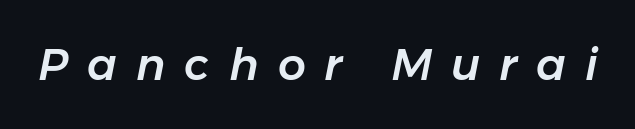
Q: Is the text italic (slanted)? A: Yes, it leans right by about 11 degrees.
Q: Is the text underlined? A: No.
Q: Is the spacing between letters normal or unusually wide? A: Unusually wide.
Q: Width (condensed, normal, or wide)? A: Normal.
Q: Stroke contrast? A: Low.
Q: x-height? A: Medium.
Q: Monospaced? A: No.
